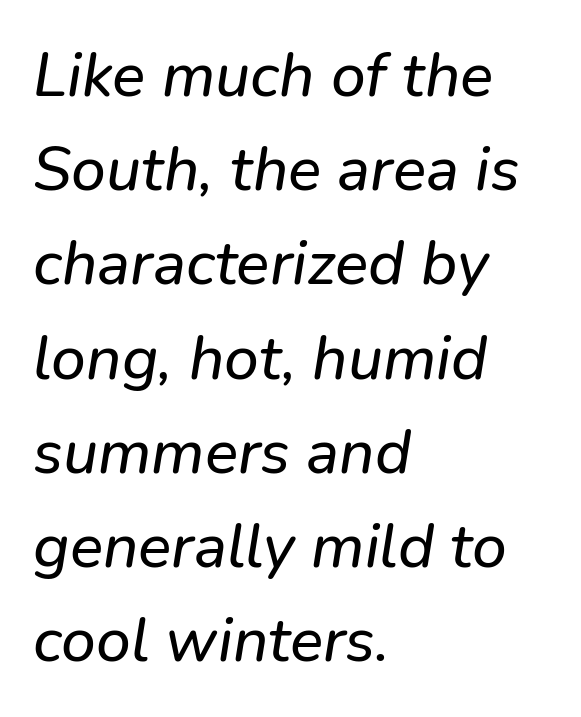
You could not count columns in this text — the font is proportionally spaced. Honestly, the letter spacing is just normal — you wouldn't notice it. Slanted lettering throughout. Underlining? Definitely not there. Normally led — the rows are evenly, conventionally spaced. Reading down the block, your eye returns to a fixed left position each line.
